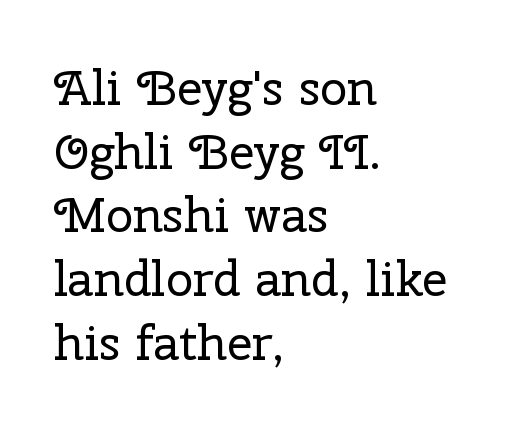
Just letters on the line, the space beneath them empty. The face used here is proportionally spaced, like ordinary book or web type. A roman cut, with each character standing at attention. The letters look calm and open, with moderate or lighter stems. The line-height multiplier appears to be the usual default.
